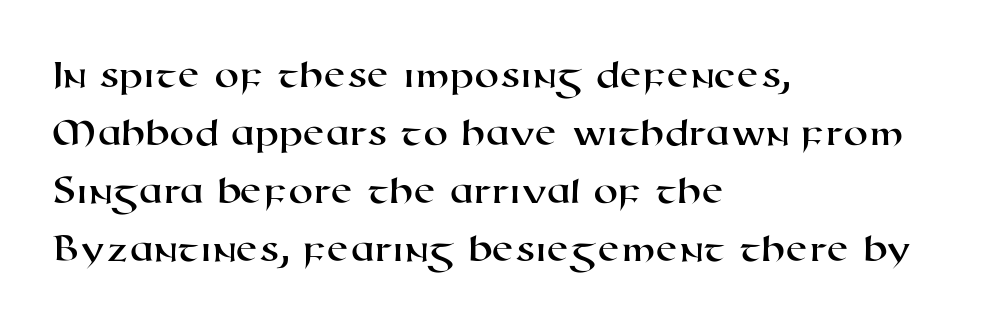
Q: Is the typeface a serif or a sans-serif typeface? A: Sans-serif.
Q: Is the text underlined? A: No.
Q: How is the paragraph aligned? A: Left-aligned.
Q: Is the spacing between letters normal or unusually wide? A: Normal.
Q: Is the spacing between lines tight, normal or loose? A: Normal.
Q: Width (condensed, normal, or wide)? A: Wide.
Q: Stroke contrast? A: High.
Q: x-height? A: Medium.
Q: Monospaced? A: No.
